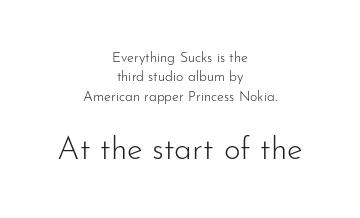
The image shows 32 px light sans-serif type, upright; set centered, normal line spacing (1.39x), normal letter spacing, not underlined; the second (bottom) block is 2.29x larger; low stroke contrast and a small x-height.
